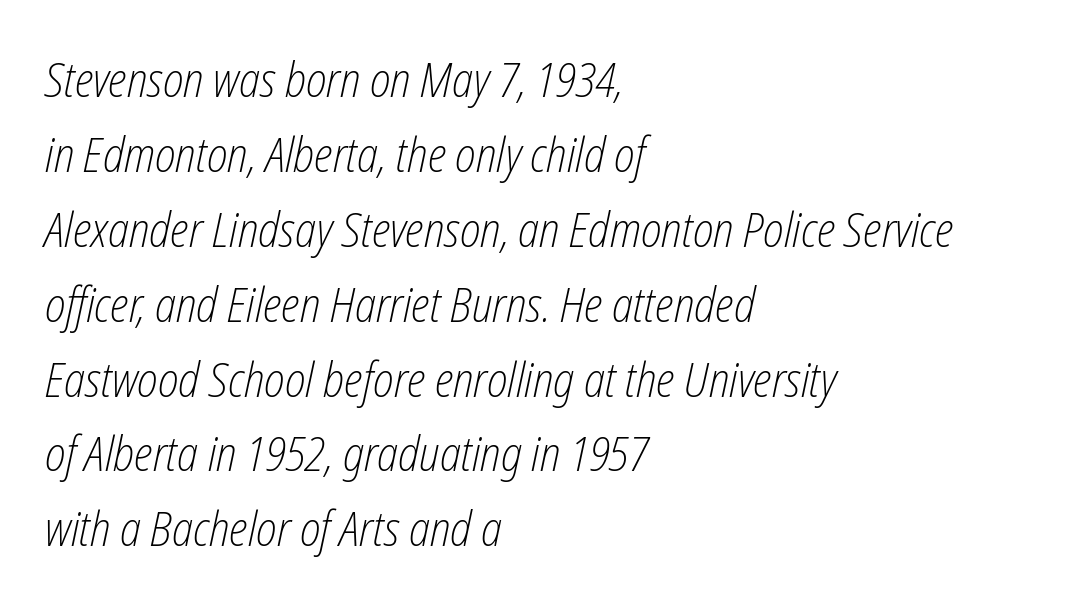
The image shows 48 px light, condensed type, italic (leaning right); set left-aligned, normal line spacing (1.56x), normal letter spacing, not underlined; low stroke contrast and a medium x-height.
